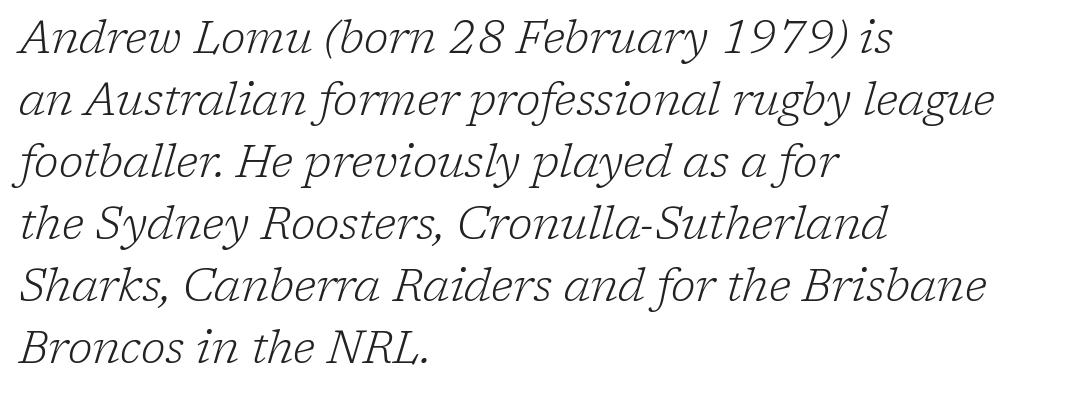
{"serif": "yes", "italic": "yes", "lean": "right", "slant_degrees": 17, "bold": "no", "weight": "light", "width": "normal", "stroke_contrast": "low", "x_height": "medium", "monospaced": "no", "underline": "no", "align": "left", "line_spacing": "normal", "line_spacing_ratio": 1.38, "letter_spacing": "normal", "letter_spacing_em": 0.0, "glyph_px": 45}
